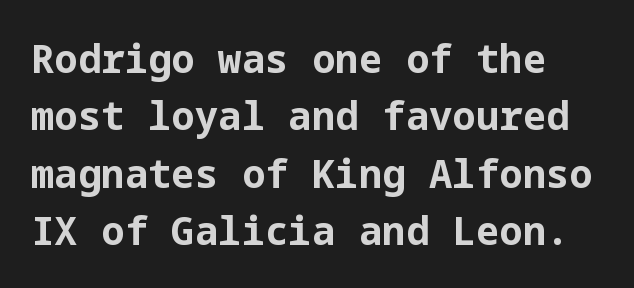
The image shows 39 px bold sans-serif type, upright; set normal line spacing (1.47x), normal letter spacing, not underlined; low stroke contrast and a medium x-height.
